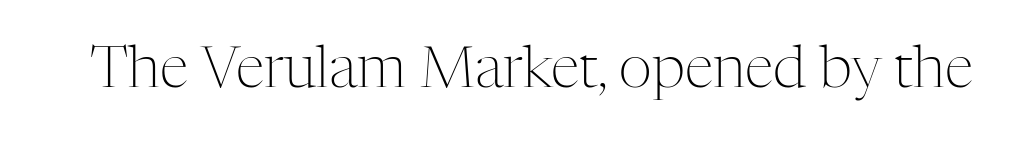
Weight: in the light-to-regular range. Think of a printed novel: that variable character pitch is what you see here. Ascenders rise straight up at ninety degrees. Little horizontal feet cap the strokes, marking this as serif type.
